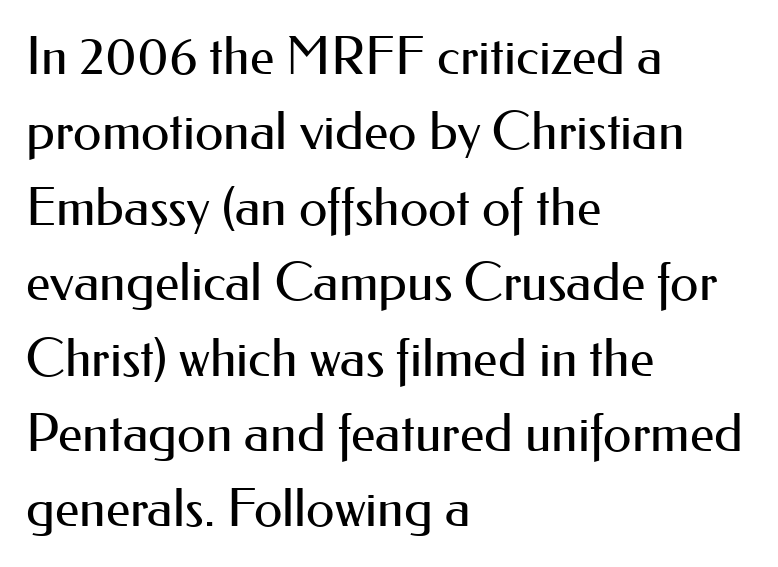
{"serif": "no", "italic": "no", "bold": "no", "weight": "regular", "width": "normal", "stroke_contrast": "medium", "x_height": "small", "monospaced": "no", "underline": "no", "align": "left", "line_spacing": "normal", "line_spacing_ratio": 1.45, "letter_spacing": "normal", "letter_spacing_em": 0.0, "glyph_px": 52}
